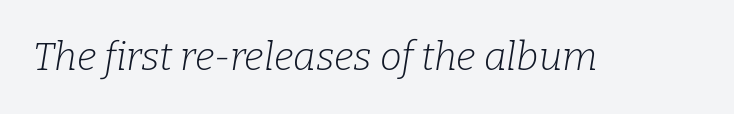
The strip under each line holds only bare page. Glyph-to-glyph distance matches everyday printed text. Is the type heavy? It reads as light-to-regular instead. The whole block is typeset with a tilt. The rendering uses natural spacing where letterforms have individual widths.
